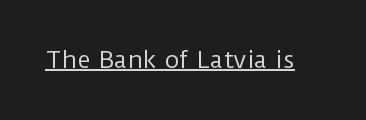
Students, observe the line beneath the letters — that is underlining. You can tell it's not italic because the verticals are truly vertical. Stems here are at most as thick as an everyday book face. Between one letter and the next there's only the usual sliver of space.
